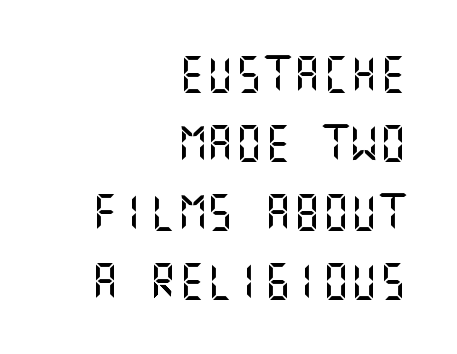
The space between consecutive lines is lavish. Caption: multi-line text, flush right, ragged left. Every character sits straight up, as roman type does. The line texture is even and compact thanks to regular tracking.
